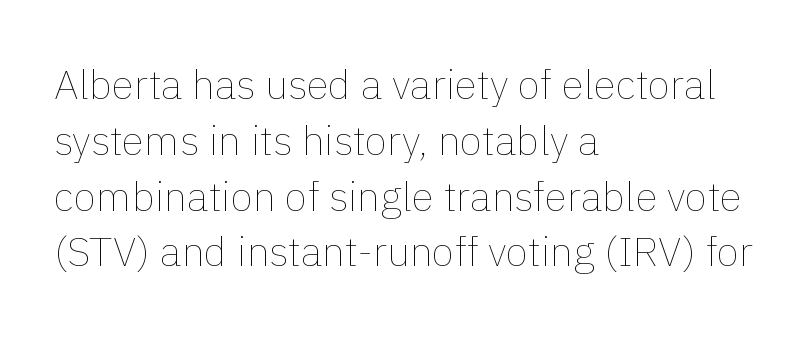
{"italic": "no", "bold": "no", "weight": "thin", "width": "normal", "stroke_contrast": "low", "x_height": "medium", "monospaced": "no", "underline": "no", "align": "left", "line_spacing": "normal", "line_spacing_ratio": 1.36, "letter_spacing": "normal", "letter_spacing_em": 0.0, "glyph_px": 41}
